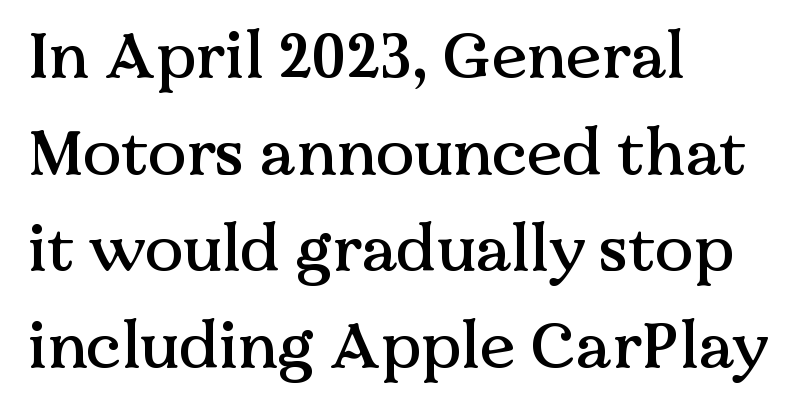
A student would call this left alignment; a typographer would say flush left, rag right. When letters stand straight like this, we call the style roman or upright. The baseline area is clear. The passage shown stacks its lines at a standard gap.
